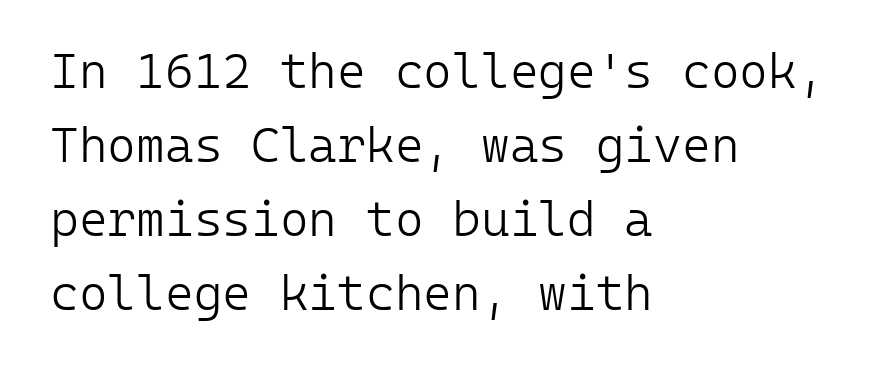
The image shows 49 px light sans-serif type, upright, monospaced; set left-aligned, normal line spacing (1.51x), normal letter spacing, not underlined; low stroke contrast and a medium x-height.
